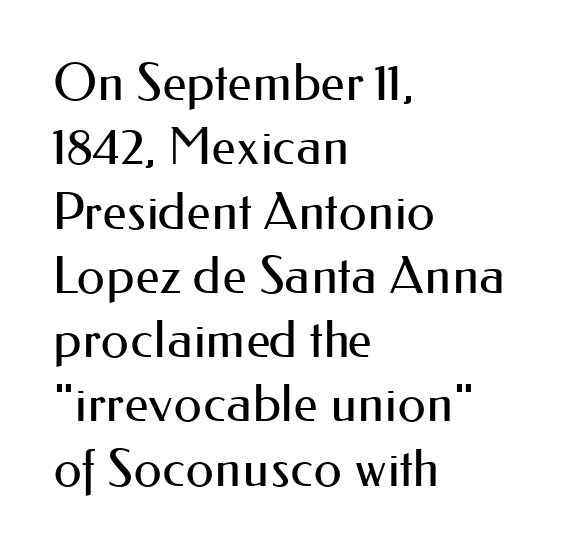
Q: Is the text bold? A: No.
Q: Is the text italic (slanted)? A: No, it is upright.
Q: Is the typeface a serif or a sans-serif typeface? A: Sans-serif.
Q: Is the text underlined? A: No.
Q: How is the paragraph aligned? A: Left-aligned.
Q: Is the spacing between letters normal or unusually wide? A: Normal.
Q: Is the spacing between lines tight, normal or loose? A: Normal.
Q: Width (condensed, normal, or wide)? A: Normal.
Q: Stroke contrast? A: Medium.
Q: x-height? A: Small.
Q: Monospaced? A: No.
